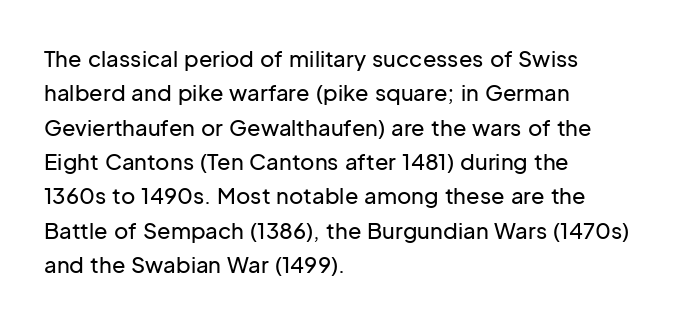
Teacher's note: observe the even left margin — that is flush-left alignment. The passage shown has conventional tracking throughout. It's the straight-up-and-down kind of type. The block of text has a typical density, with ordinary space between rows. The area under the type is left untouched.
